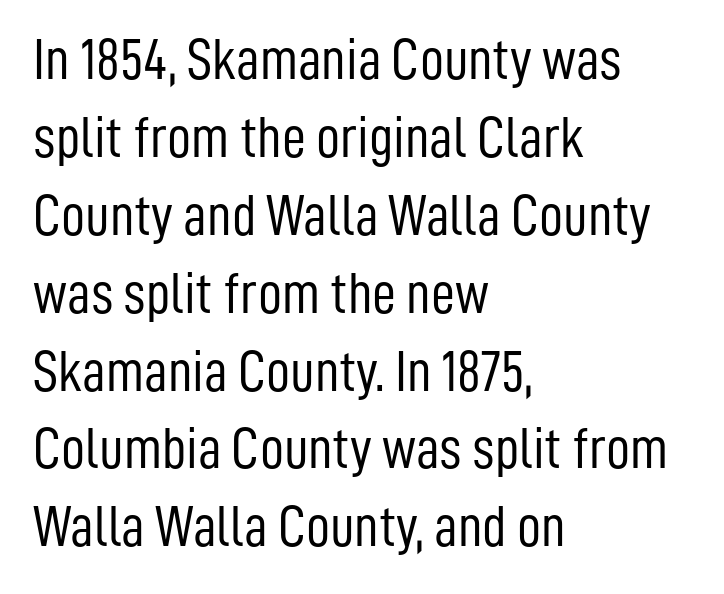
Q: Is the text bold? A: No.
Q: Is the text italic (slanted)? A: No, it is upright.
Q: Is the typeface a serif or a sans-serif typeface? A: Sans-serif.
Q: Is the text underlined? A: No.
Q: How is the paragraph aligned? A: Left-aligned.
Q: Is the spacing between letters normal or unusually wide? A: Normal.
Q: Is the spacing between lines tight, normal or loose? A: Normal.
Q: Width (condensed, normal, or wide)? A: Condensed.
Q: Stroke contrast? A: Low.
Q: x-height? A: Medium.
Q: Monospaced? A: No.
